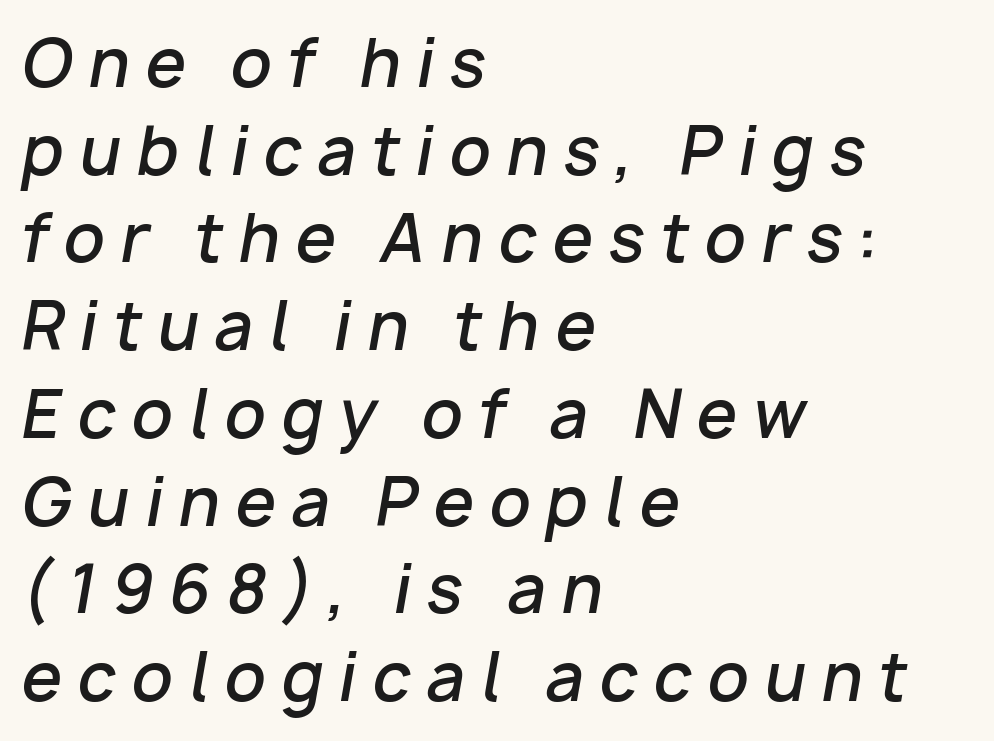
These lines are rendered in a variable-pitch font. The baseline area is clear. Whoever set this chose a conventional vertical rhythm. Each word looks stretched out because of the extra space between its letters. Italic? Definitely — the glyphs are oblique.
